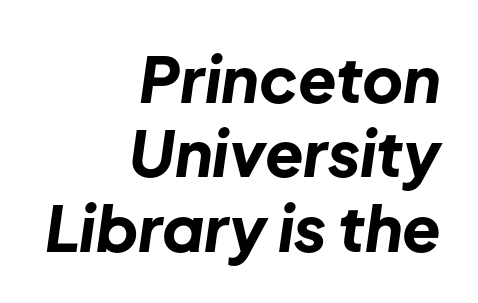
Pretty heavy lettering here — definitely bold. Only glyphs here, with clear space below each row. Notice how the passage keeps a crisp vertical edge on the right only. Think of a printed novel: that variable character pitch is what you see here.
